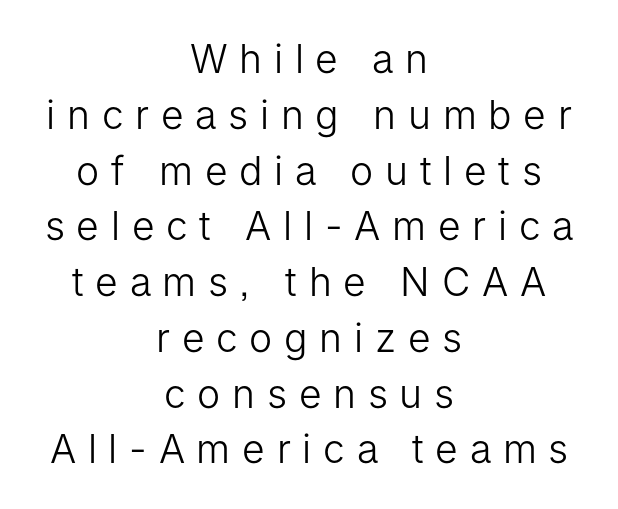
{"serif": "no", "italic": "no", "bold": "no", "weight": "light", "width": "normal", "stroke_contrast": "low", "x_height": "medium", "monospaced": "no", "underline": "no", "align": "center", "line_spacing": "normal", "line_spacing_ratio": 1.43, "letter_spacing": "wide", "letter_spacing_em": 0.3, "glyph_px": 39}
